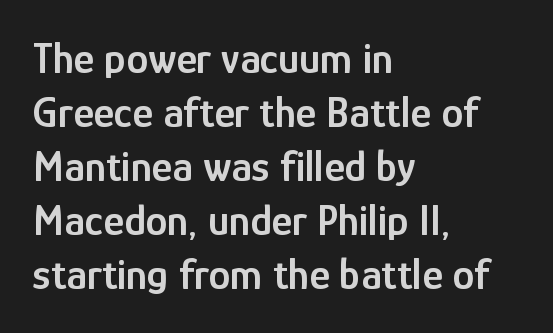
{"serif": "no", "italic": "no", "bold": "semi", "weight": "semibold", "width": "condensed", "stroke_contrast": "low", "x_height": "medium", "monospaced": "no", "underline": "no", "align": "left", "line_spacing_ratio": 1.23, "letter_spacing": "normal", "letter_spacing_em": 0.0, "glyph_px": 44}
